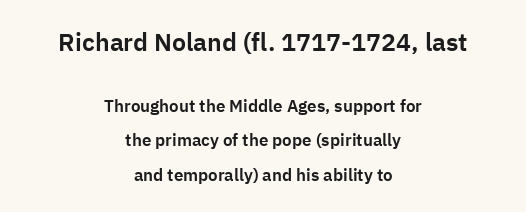
Q: Is the text italic (slanted)? A: No, it is upright.
Q: Is the text underlined? A: No.
Q: How is the paragraph aligned? A: Centered.
Q: Is the spacing between letters normal or unusually wide? A: Normal.
Q: Is the spacing between lines tight, normal or loose? A: Loose.
Q: Which block of text is set in a larger size, the first (top) or the second (bottom)? A: The first (top) one.
